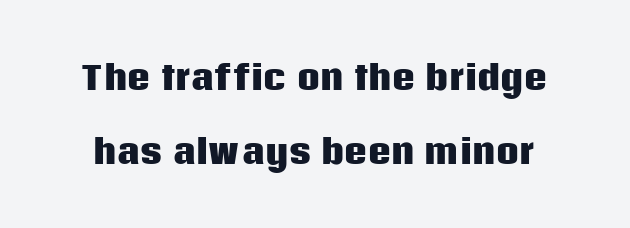
Ascenders rise straight up at ninety degrees. Does the type have serifs? No, each stem ends abruptly. Is this a fixed-width face? No — the glyphs have proportional, varying widths. This sample trades compactness for vertical openness between lines.
